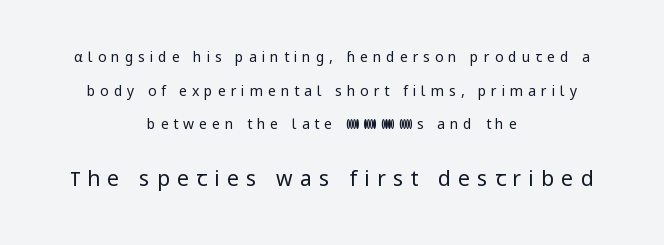
Q: Is the text bold? A: No.
Q: Is the text italic (slanted)? A: No, it is upright.
Q: Is the text underlined? A: No.
Q: How is the paragraph aligned? A: Centered.
Q: Is the spacing between letters normal or unusually wide? A: Unusually wide.
Q: Is the spacing between lines tight, normal or loose? A: Loose.
Q: Which block of text is set in a larger size, the first (top) or the second (bottom)? A: The second (bottom) one.
